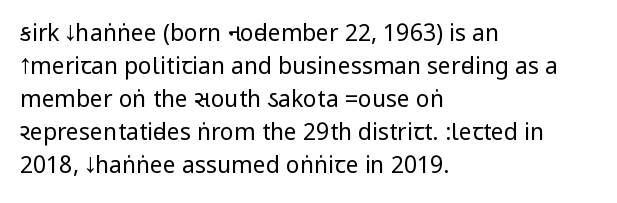
Honestly, the row spacing looks completely unremarkable. Caption: face not bold, strokes unweighted. Posture: vertical. This rendering features lettering with no underline. The setting favours the left margin, as ordinary paragraphs usually do.
